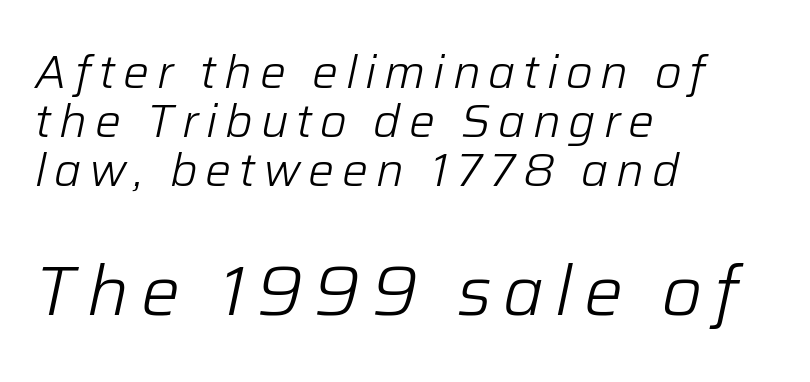
Q: Is the text bold? A: No.
Q: Is the text italic (slanted)? A: Yes, it leans right by about 12 degrees.
Q: Is the text underlined? A: No.
Q: How is the paragraph aligned? A: Left-aligned.
Q: Is the spacing between lines tight, normal or loose? A: Tight.
Q: Which block of text is set in a larger size, the first (top) or the second (bottom)? A: The second (bottom) one.
Q: Width (condensed, normal, or wide)? A: Normal.
Q: Stroke contrast? A: Low.
Q: x-height? A: Medium.
Q: Monospaced? A: No.
